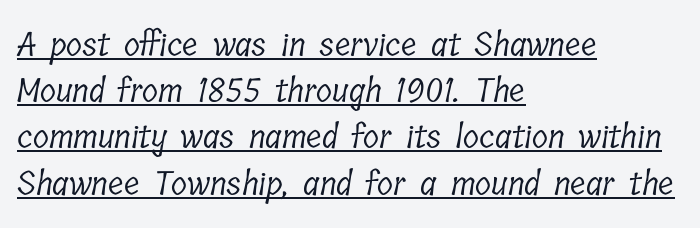
Q: Is the text bold? A: No.
Q: Is the typeface a serif or a sans-serif typeface? A: Serif.
Q: Is the text underlined? A: Yes.
Q: How is the paragraph aligned? A: Left-aligned.
Q: Is the spacing between letters normal or unusually wide? A: Normal.
Q: Is the spacing between lines tight, normal or loose? A: Normal.
Q: Width (condensed, normal, or wide)? A: Condensed.
Q: Stroke contrast? A: Low.
Q: x-height? A: Medium.
Q: Monospaced? A: No.
